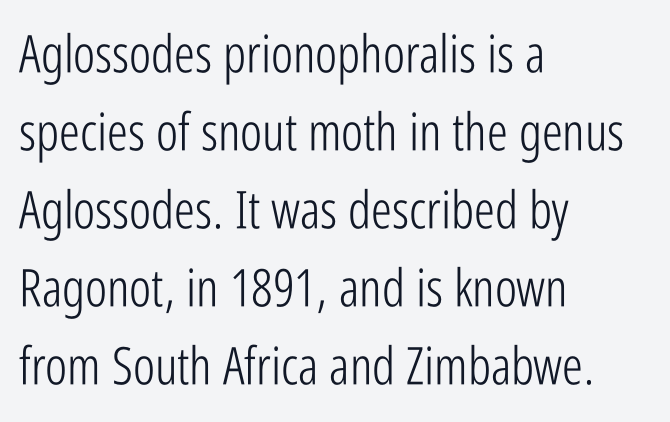
The image shows 52 px light, condensed sans-serif type, upright; set left-aligned, normal line spacing (1.5x), normal letter spacing, not underlined; low stroke contrast and a medium x-height.
